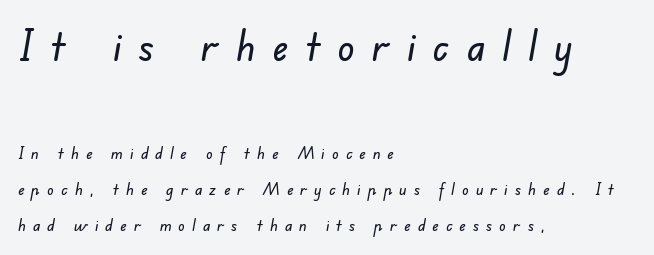
The image shows 42 px sans-serif type; set left-aligned, loose line spacing (2.13x), unusually wide letter spacing (+0.41 em), not underlined; the first (top) block is 2.47x larger; low stroke contrast and a small x-height.
